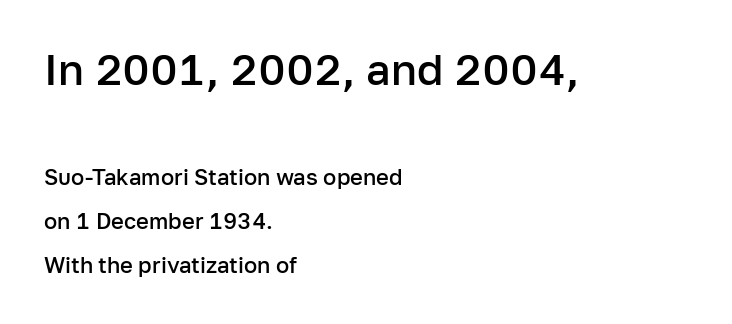
The image shows 43 px semibold sans-serif type, upright; set left-aligned, loose line spacing (2.0x), normal letter spacing, not underlined; the first (top) block is 1.95x larger; low stroke contrast and a medium x-height.
